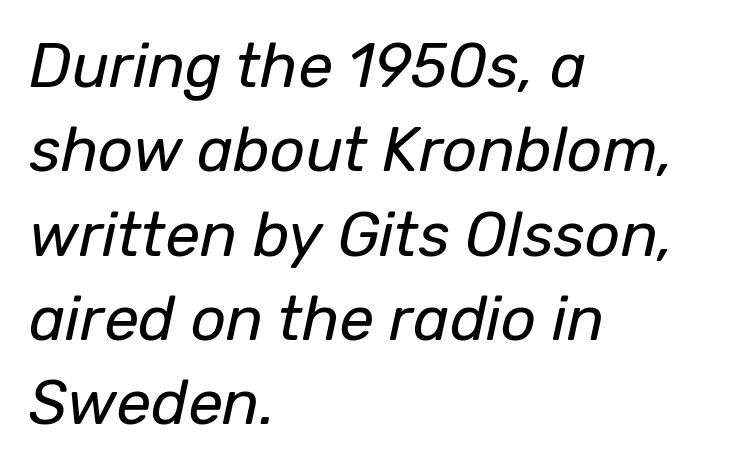
Q: Is the text bold? A: No.
Q: Is the text italic (slanted)? A: Yes, it leans right by about 12 degrees.
Q: Is the text underlined? A: No.
Q: How is the paragraph aligned? A: Left-aligned.
Q: Is the spacing between letters normal or unusually wide? A: Normal.
Q: Is the spacing between lines tight, normal or loose? A: Normal.
Q: Width (condensed, normal, or wide)? A: Normal.
Q: Stroke contrast? A: Low.
Q: x-height? A: Medium.
Q: Monospaced? A: No.
